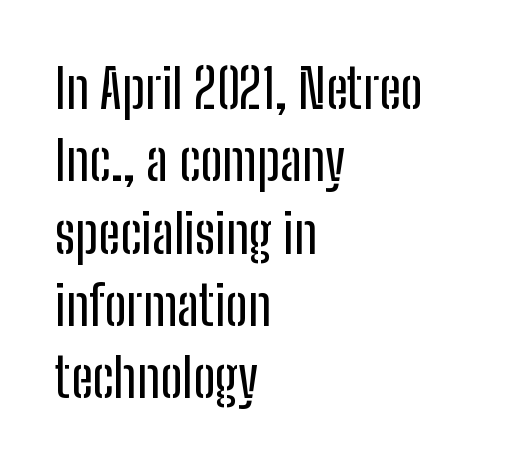
{"serif": "no", "italic": "no", "width": "condensed", "stroke_contrast": "low", "x_height": "medium", "monospaced": "no", "underline": "no", "align": "left", "line_spacing": "normal", "line_spacing_ratio": 1.34, "letter_spacing": "normal", "letter_spacing_em": 0.0, "glyph_px": 54}
